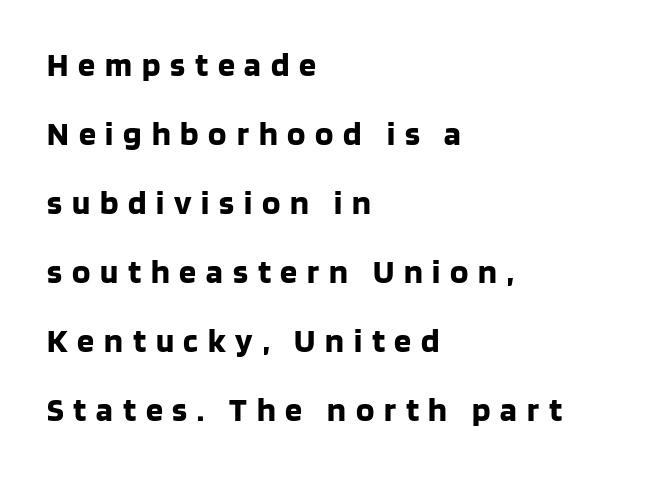
{"serif": "no", "italic": "no", "bold": "yes", "weight": "bold", "width": "normal", "stroke_contrast": "low", "x_height": "large", "monospaced": "no", "underline": "no", "align": "left", "line_spacing": "loose", "line_spacing_ratio": 2.03, "letter_spacing": "wide", "letter_spacing_em": 0.29, "glyph_px": 34}
